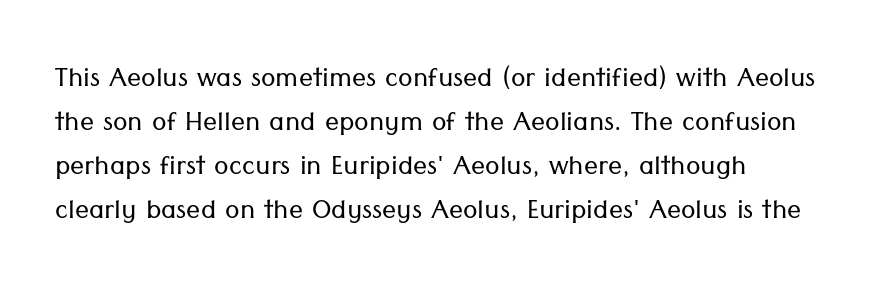
Unmarked baselines from the first word to the last. Is the type heavy? It reads as light-to-regular instead. This sample has the flowing, uneven cadence of proportional lettering. Students, observe: this is what conventionally led text looks like. Each line starts at the same left margin while the right side varies. I'd call this a sans setting — the letters go barefoot.
